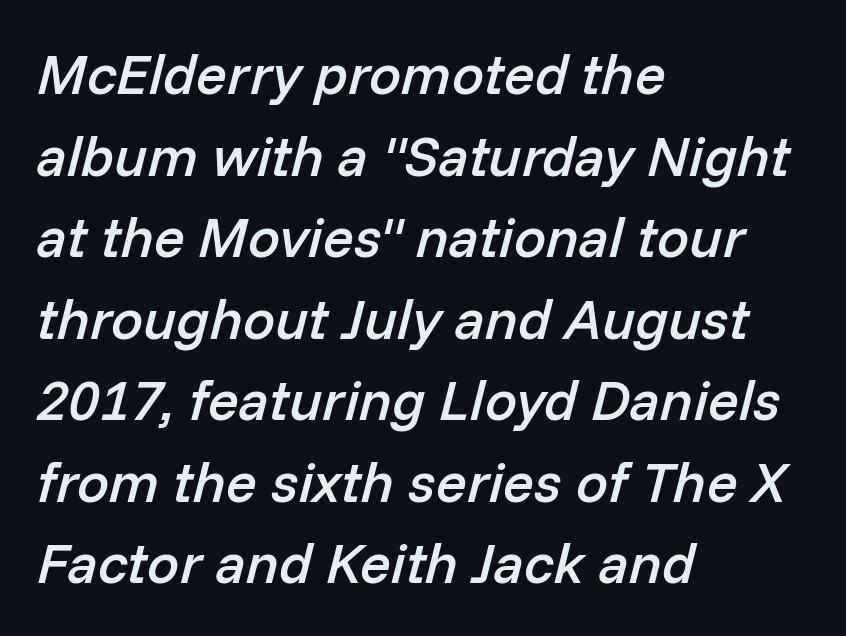
Every row of glyphs begins at an identical x-position on the left. The lettering tilts uniformly, giving the passage an italic look. Semibold letterforms, between regular and bold. The space between consecutive lines is moderate.
